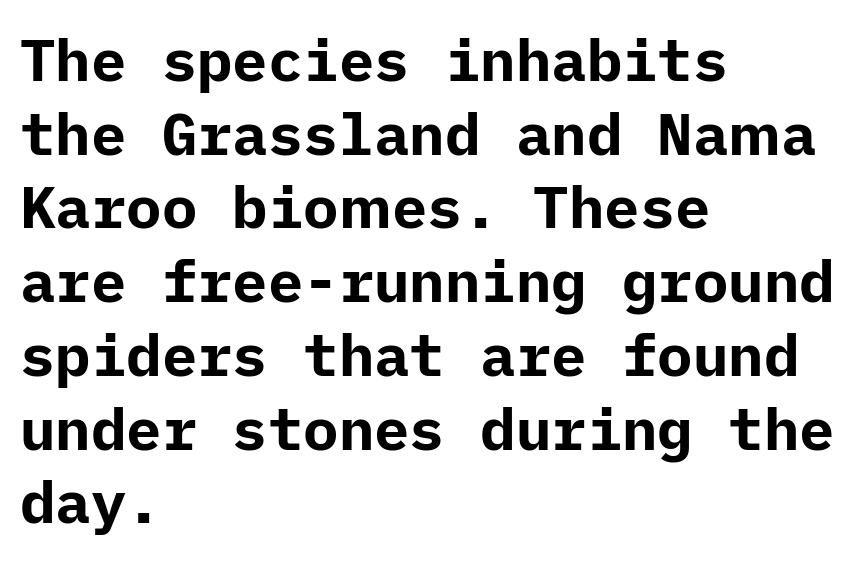
The image shows 59 px bold sans-serif type, upright; set left-aligned, normal line spacing (1.25x), normal letter spacing, not underlined; low stroke contrast and a medium x-height.
